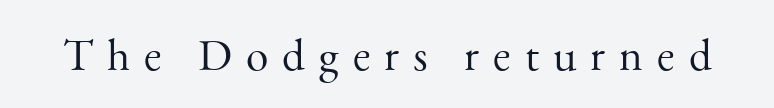
Q: Is the text bold? A: No.
Q: Is the text italic (slanted)? A: No, it is upright.
Q: Is the typeface a serif or a sans-serif typeface? A: Serif.
Q: Is the text underlined? A: No.
Q: Is the spacing between letters normal or unusually wide? A: Unusually wide.
Q: Width (condensed, normal, or wide)? A: Normal.
Q: Stroke contrast? A: Medium.
Q: x-height? A: Small.
Q: Monospaced? A: No.
